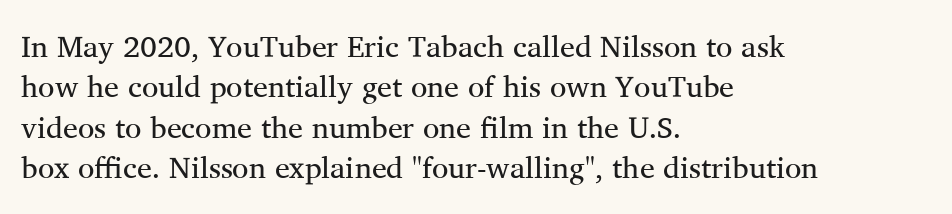
{"serif": "yes", "italic": "no", "bold": "no", "weight": "regular", "width": "normal", "stroke_contrast": "medium", "x_height": "medium", "monospaced": "no", "underline": "no", "align": "left", "line_spacing": "normal", "line_spacing_ratio": 1.35, "letter_spacing": "normal", "letter_spacing_em": 0.0, "glyph_px": 30}
